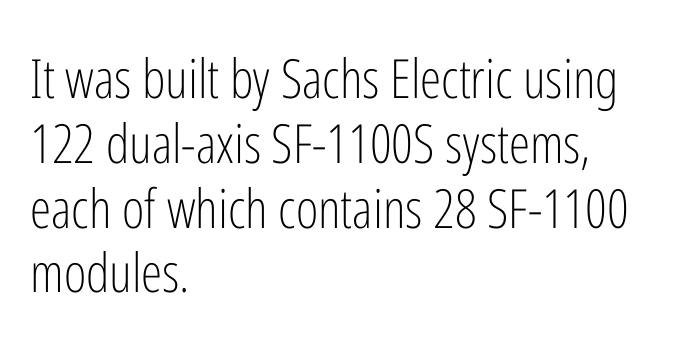
This sample uses plain, unmodified letter spacing. The typography opts for an upright posture over an oblique one. The paragraph shown leans on its left margin. The passage shown is not underscored anywhere. Spacing verdict: proportional, widths tailored to each character.
